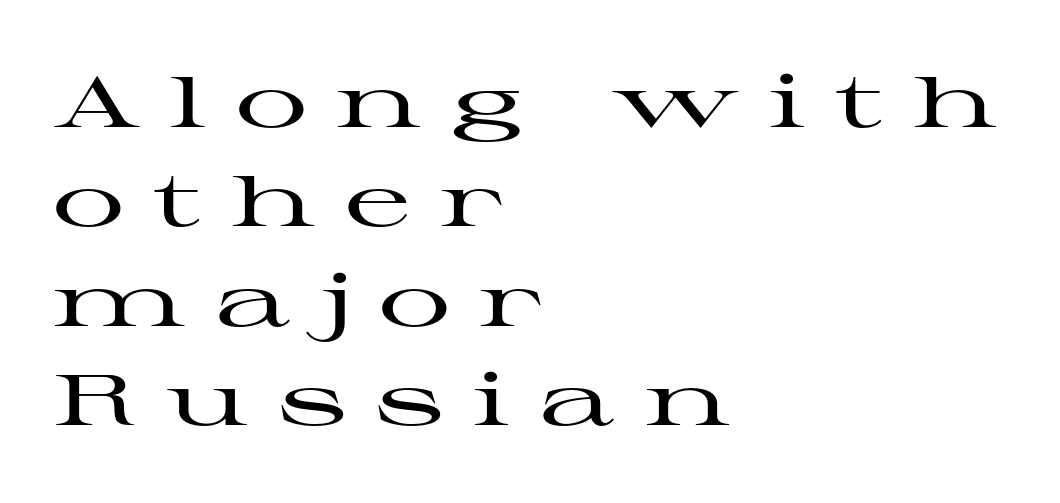
{"serif": "yes", "italic": "no", "width": "wide", "stroke_contrast": "high", "x_height": "medium", "monospaced": "no", "underline": "no", "align": "left", "line_spacing": "normal", "line_spacing_ratio": 1.38, "letter_spacing": "wide", "letter_spacing_em": 0.41, "glyph_px": 72}
